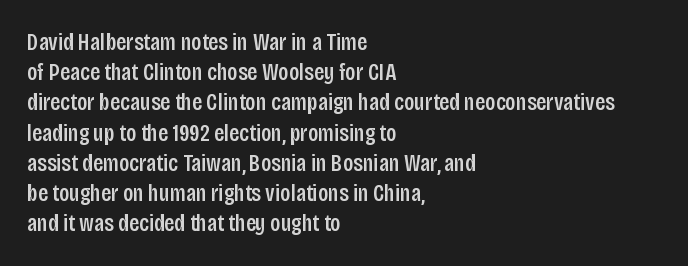
{"italic": "no", "underline": "no", "align": "left", "line_spacing": "normal", "line_spacing_ratio": 1.26, "letter_spacing": "normal", "letter_spacing_em": 0.0, "glyph_px": 24}
